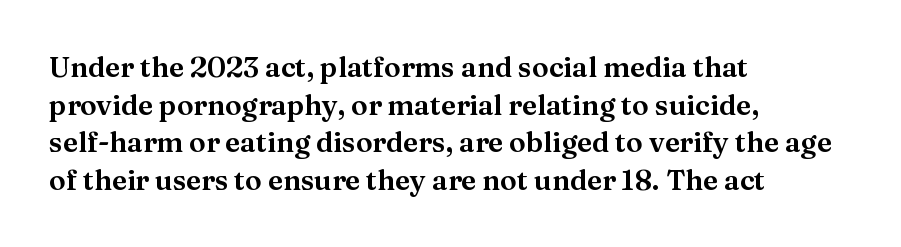
Q: Is the text italic (slanted)? A: No, it is upright.
Q: Is the typeface a serif or a sans-serif typeface? A: Serif.
Q: Is the text underlined? A: No.
Q: How is the paragraph aligned? A: Left-aligned.
Q: Is the spacing between letters normal or unusually wide? A: Normal.
Q: Is the spacing between lines tight, normal or loose? A: Normal.
Q: Width (condensed, normal, or wide)? A: Normal.
Q: Stroke contrast? A: Medium.
Q: x-height? A: Medium.
Q: Monospaced? A: No.
